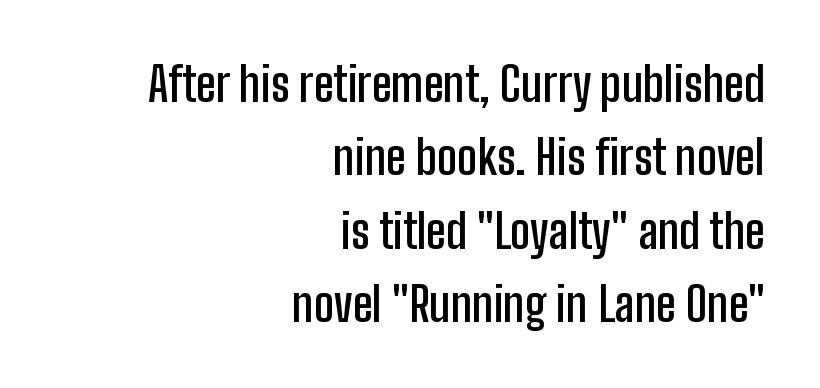
The image shows 47 px semibold, condensed sans-serif type, upright; set right-aligned, normal line spacing (1.56x), normal letter spacing, not underlined; low stroke contrast and a medium x-height.
